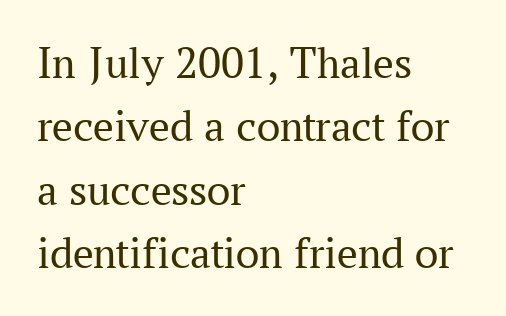
The typography opts for an upright posture over an oblique one. Reading down the block, your eye returns to a fixed left position each line. Weight: in the light-to-regular range. Note the varied advance widths — an 'i' is clearly narrower than an 'm'. The letters carry serifs — small finishing strokes at the ends of their stems.
